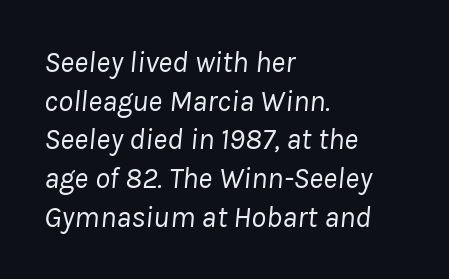
The image shows 30 px regular-weight type, italic (leaning right); set left-aligned, normal line spacing (1.29x), normal letter spacing, not underlined; low stroke contrast and a medium x-height.
